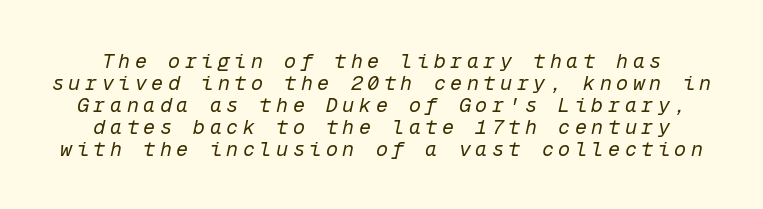
The image shows 20 px text type, italic (leaning right); set tight line spacing (1.1x), unusually wide letter spacing (+0.23 em), not underlined.
